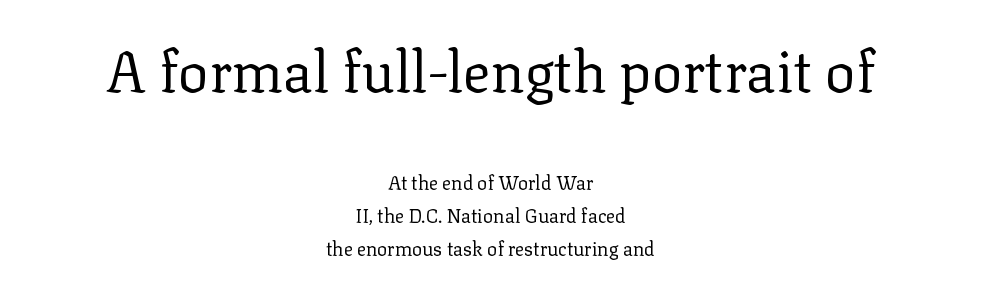
{"serif": "yes", "italic": "no", "bold": "no", "weight": "regular", "width": "normal", "stroke_contrast": "low", "x_height": "medium", "monospaced": "no", "underline": "no", "align": "center", "line_spacing_ratio": 1.74, "letter_spacing": "normal", "letter_spacing_em": 0.0, "larger_block": "first", "size_ratio": 3.0, "glyph_px": 57}
